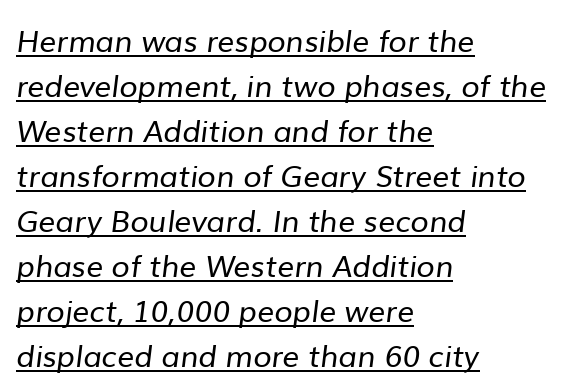
Quick note: underline on. Characters follow at the spacing the type designer built in. The designer left line spacing at the default. Is the block centered? No — it sits flush against the left margin. The passage shown is typed in a proportional face where columns would drift.
